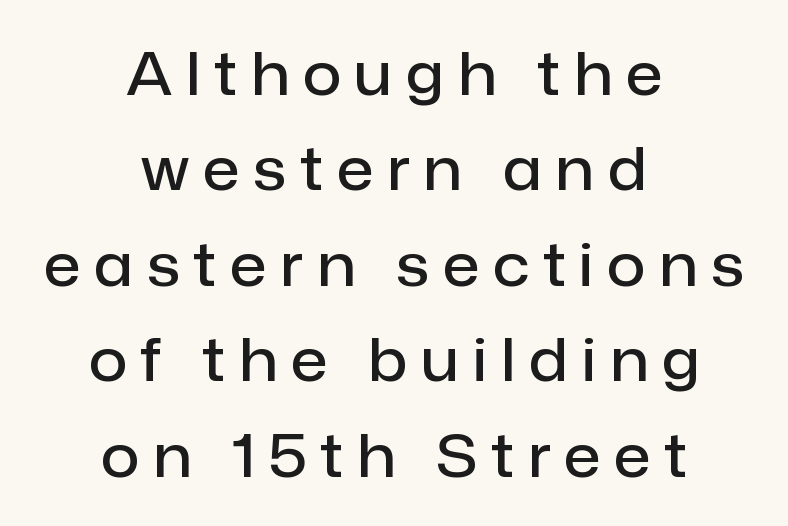
Q: Is the text bold? A: Semi-bold.
Q: Is the text italic (slanted)? A: No, it is upright.
Q: Is the typeface a serif or a sans-serif typeface? A: Sans-serif.
Q: Is the text underlined? A: No.
Q: How is the paragraph aligned? A: Centered.
Q: Is the spacing between letters normal or unusually wide? A: Unusually wide.
Q: Is the spacing between lines tight, normal or loose? A: Normal.
Q: Width (condensed, normal, or wide)? A: Normal.
Q: Stroke contrast? A: Low.
Q: x-height? A: Medium.
Q: Monospaced? A: No.
